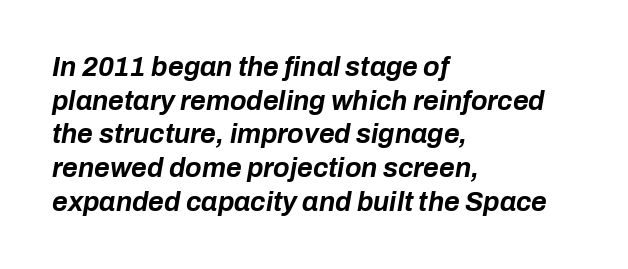
{"italic": "yes", "lean": "right", "slant_degrees": 10, "bold": "yes", "underline": "no", "align": "left", "line_spacing": "normal", "line_spacing_ratio": 1.25, "letter_spacing": "normal", "letter_spacing_em": 0.0, "glyph_px": 27}
